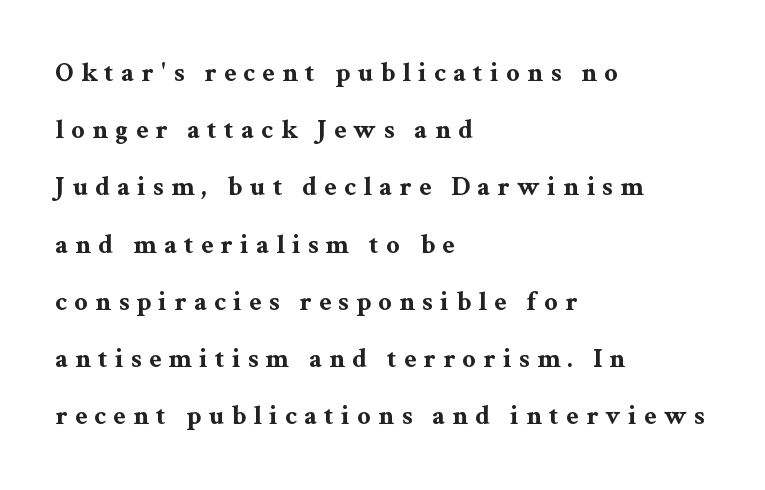
Q: Is the text bold? A: Yes.
Q: Is the text italic (slanted)? A: No, it is upright.
Q: Is the text underlined? A: No.
Q: How is the paragraph aligned? A: Left-aligned.
Q: Is the spacing between letters normal or unusually wide? A: Unusually wide.
Q: Is the spacing between lines tight, normal or loose? A: Loose.
